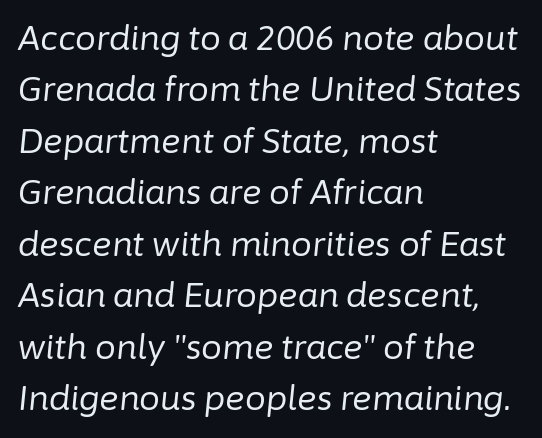
{"italic": "yes", "lean": "right", "slant_degrees": 6, "bold": "no", "weight": "regular", "width": "normal", "stroke_contrast": "low", "x_height": "medium", "monospaced": "no", "underline": "no", "align": "left", "line_spacing": "normal", "line_spacing_ratio": 1.56, "letter_spacing": "normal", "letter_spacing_em": 0.0, "glyph_px": 33}
